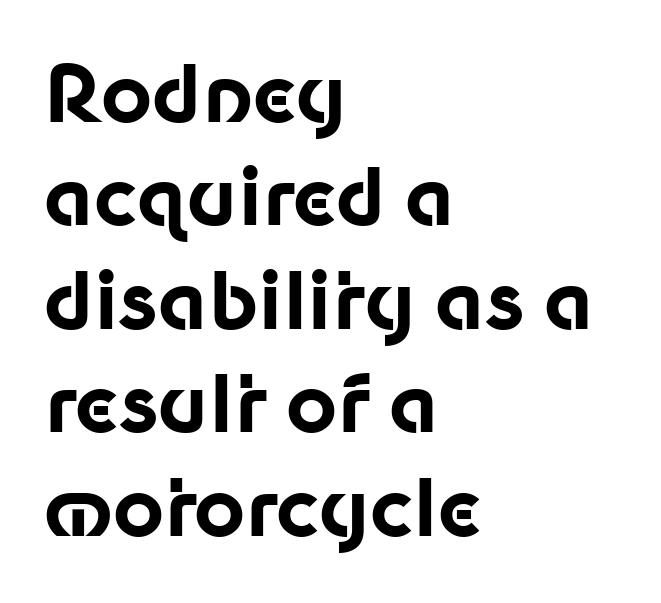
Q: Is the text bold? A: Yes.
Q: Is the text italic (slanted)? A: No, it is upright.
Q: Is the typeface a serif or a sans-serif typeface? A: Sans-serif.
Q: Is the text underlined? A: No.
Q: How is the paragraph aligned? A: Left-aligned.
Q: Is the spacing between letters normal or unusually wide? A: Normal.
Q: Is the spacing between lines tight, normal or loose? A: Normal.
Q: Width (condensed, normal, or wide)? A: Normal.
Q: Stroke contrast? A: Low.
Q: x-height? A: Medium.
Q: Monospaced? A: No.
